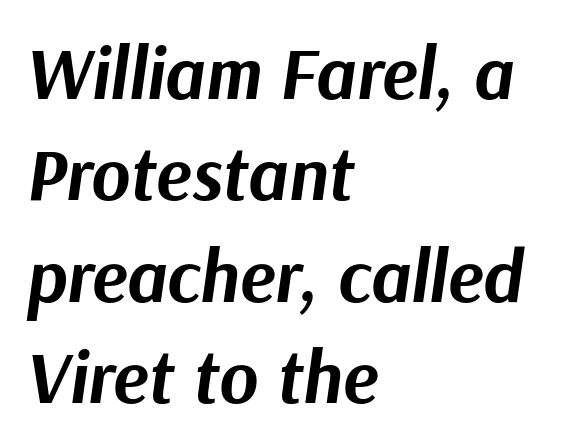
The setting favours the left margin, as ordinary paragraphs usually do. The strokes are fattened all the way to bold. Nobody touched the tracking dial on this one. The foot of each line stays bare and open. Would a proofreader flag this as italicized? Yes. The face used here is proportionally spaced, like ordinary book or web type.
